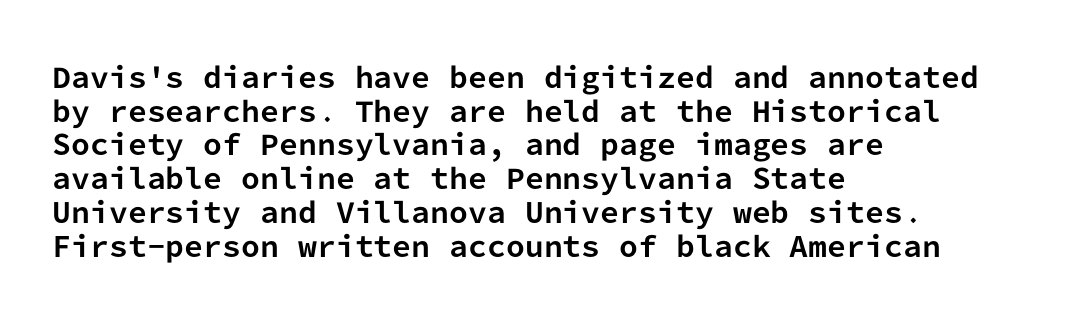
Q: Is the text bold? A: Yes.
Q: Is the text italic (slanted)? A: No, it is upright.
Q: Is the text underlined? A: No.
Q: How is the paragraph aligned? A: Left-aligned.
Q: Is the spacing between letters normal or unusually wide? A: Normal.
Q: Is the spacing between lines tight, normal or loose? A: Normal.
